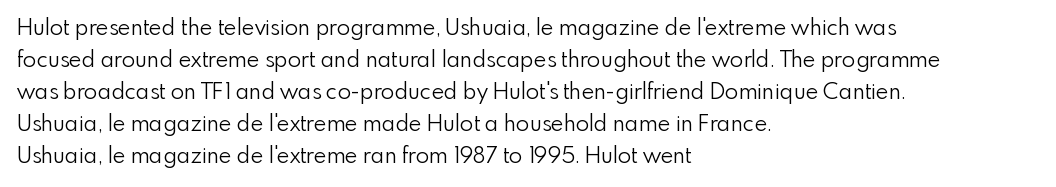
The image shows 22 px text type, upright; set left-aligned, normal line spacing (1.46x), normal letter spacing, not underlined.
